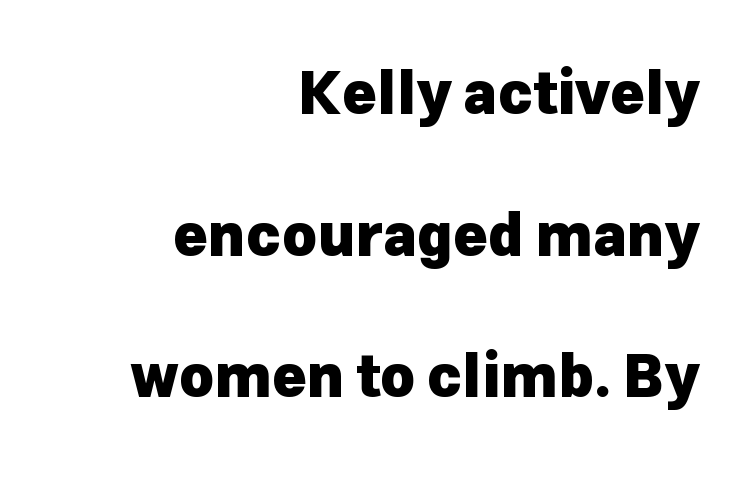
Q: Is the text bold? A: Yes.
Q: Is the text italic (slanted)? A: No, it is upright.
Q: Is the typeface a serif or a sans-serif typeface? A: Sans-serif.
Q: Is the text underlined? A: No.
Q: How is the paragraph aligned? A: Right-aligned.
Q: Is the spacing between letters normal or unusually wide? A: Normal.
Q: Is the spacing between lines tight, normal or loose? A: Loose.
Q: Width (condensed, normal, or wide)? A: Normal.
Q: Stroke contrast? A: Low.
Q: x-height? A: Medium.
Q: Monospaced? A: No.
